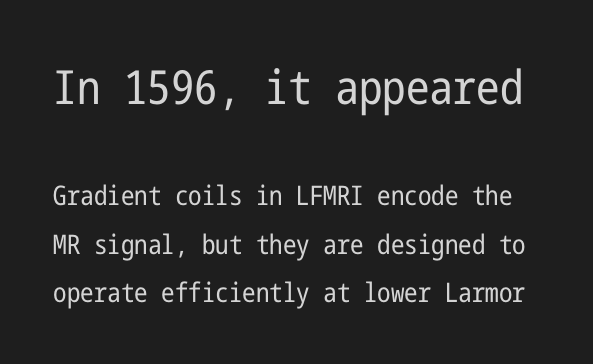
{"serif": "no", "italic": "no", "bold": "no", "weight": "regular", "width": "condensed", "stroke_contrast": "low", "x_height": "medium", "underline": "no", "line_spacing_ratio": 1.81, "letter_spacing": "normal", "letter_spacing_em": 0.0, "larger_block": "first", "size_ratio": 1.74, "glyph_px": 47}
